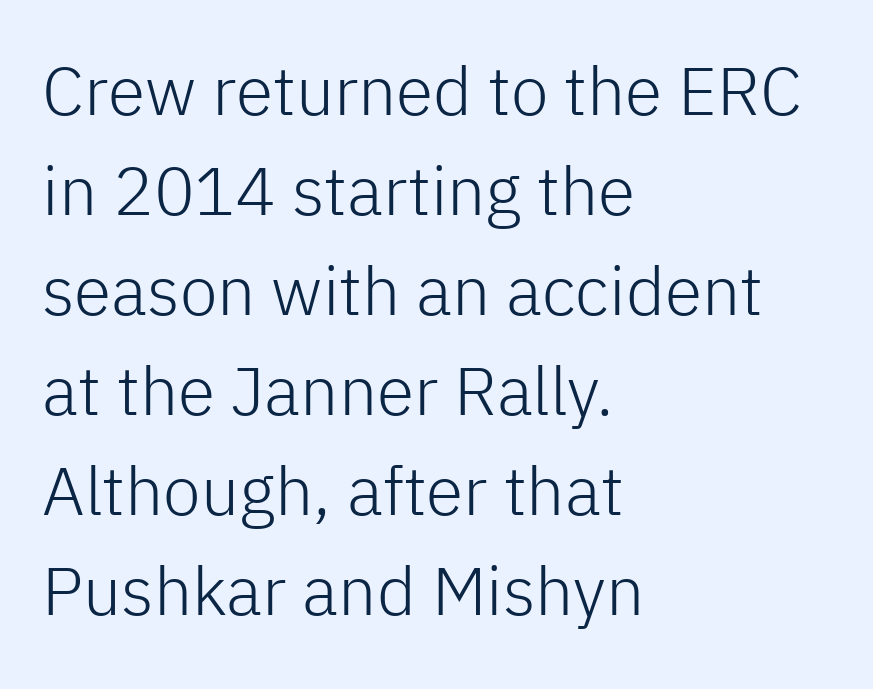
Rows of type keep a routine distance in the vertical direction. Check the space under the baseline: it is left empty. The compositor pushed each line to the left boundary. You could not count columns in this text — the font is proportionally spaced.
